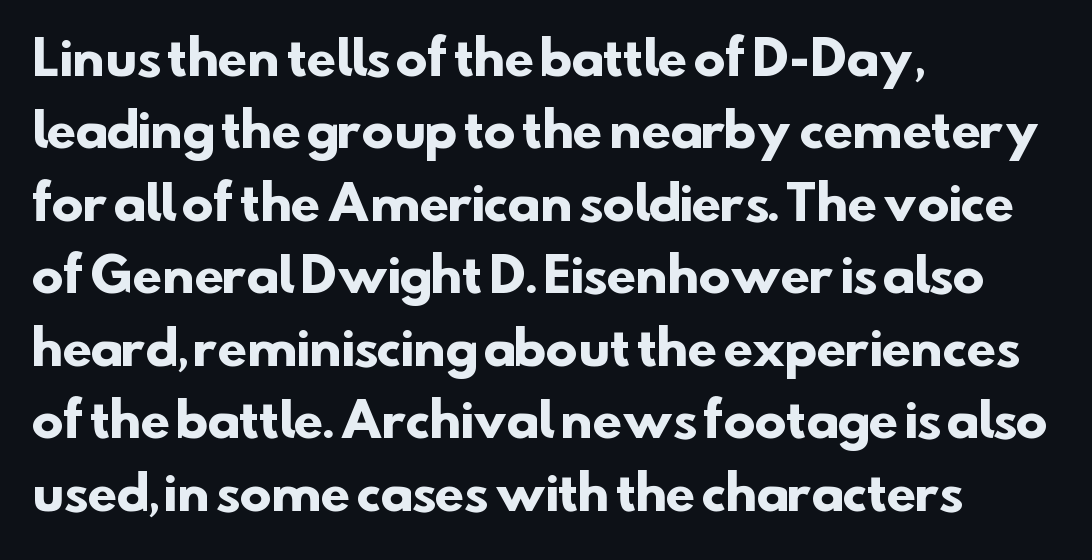
The rag falls on the right side of this text block. Strong, thick strokes mark this as bold type. Regarding serifs, this sample does without them. No word sits above an underline. This sample uses plain, unmodified letter spacing. Summary of vertical rhythm: regular, with standard interline spacing.
